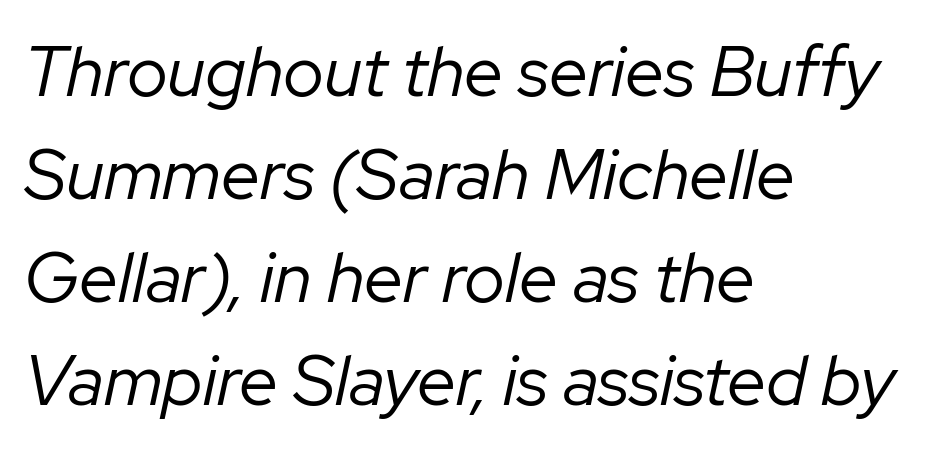
The image shows 70 px regular-weight type, italic (leaning right); set left-aligned, normal line spacing (1.47x), normal letter spacing, not underlined; low stroke contrast and a medium x-height.
